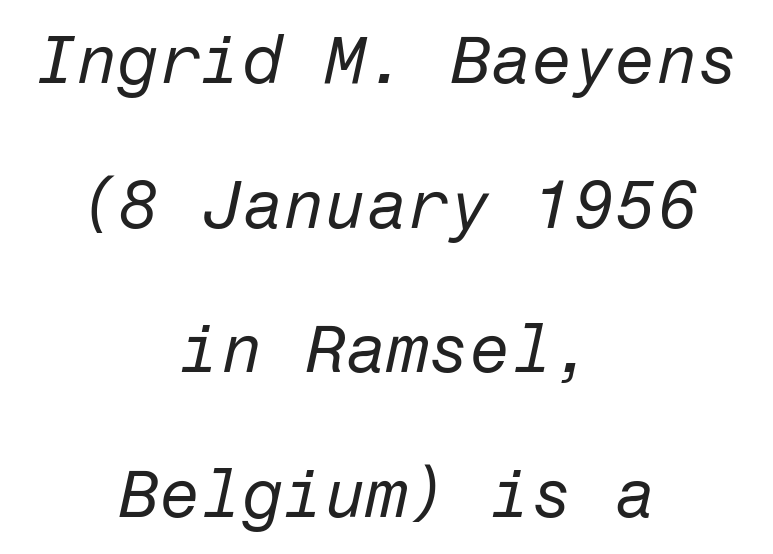
Q: Is the text bold? A: No.
Q: Is the text italic (slanted)? A: Yes, it leans right by about 12 degrees.
Q: Is the text underlined? A: No.
Q: How is the paragraph aligned? A: Centered.
Q: Is the spacing between letters normal or unusually wide? A: Normal.
Q: Is the spacing between lines tight, normal or loose? A: Loose.
Q: Width (condensed, normal, or wide)? A: Normal.
Q: Stroke contrast? A: Low.
Q: x-height? A: Medium.
